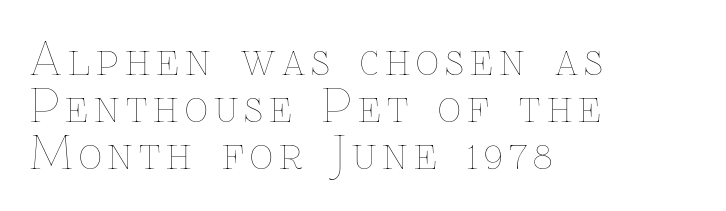
The image shows 45 px thin type, upright; set left-aligned, tight line spacing (1.04x), not underlined; low stroke contrast and a medium x-height.
